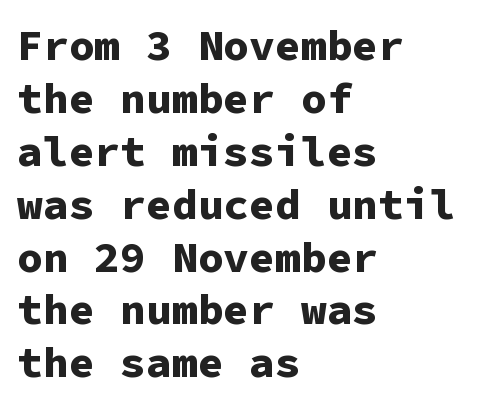
{"serif": "no", "italic": "no", "bold": "yes", "weight": "bold", "width": "normal", "stroke_contrast": "low", "x_height": "medium", "monospaced": "yes", "underline": "no", "align": "left", "line_spacing_ratio": 1.23, "letter_spacing": "normal", "letter_spacing_em": 0.0, "glyph_px": 43}
